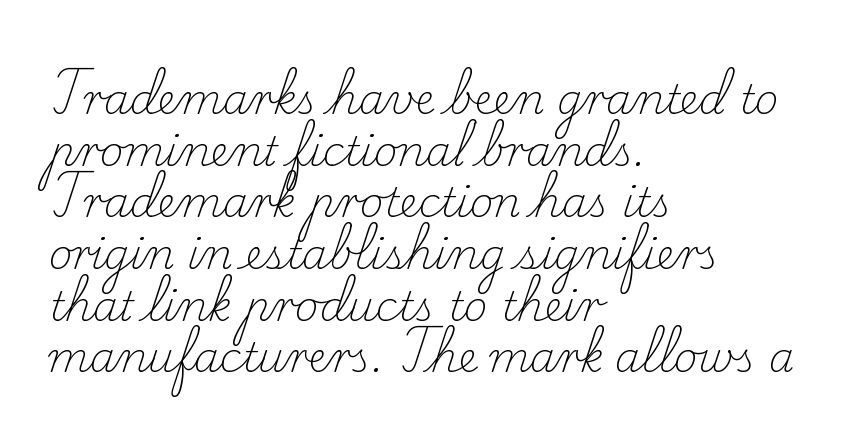
The setting favours the left margin, as ordinary paragraphs usually do. Does extra space separate the letters? No, they use regular spacing. Honestly, the row spacing looks completely unremarkable. Any mark beneath the type? The region is blank.
